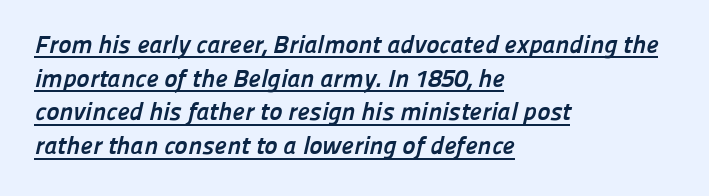
{"bold": "yes", "underline": "yes", "align": "left", "line_spacing": "normal", "line_spacing_ratio": 1.35, "letter_spacing": "normal", "letter_spacing_em": 0.0, "glyph_px": 25}
